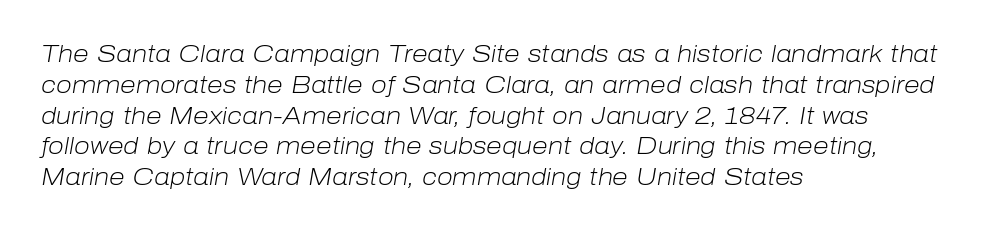
The letters sit at their default tracking, neither squeezed nor spread. The typesetter chose a ragged-right arrangement here. Check under the words: just untouched page. Italic: yes, the glyphs are oblique.
